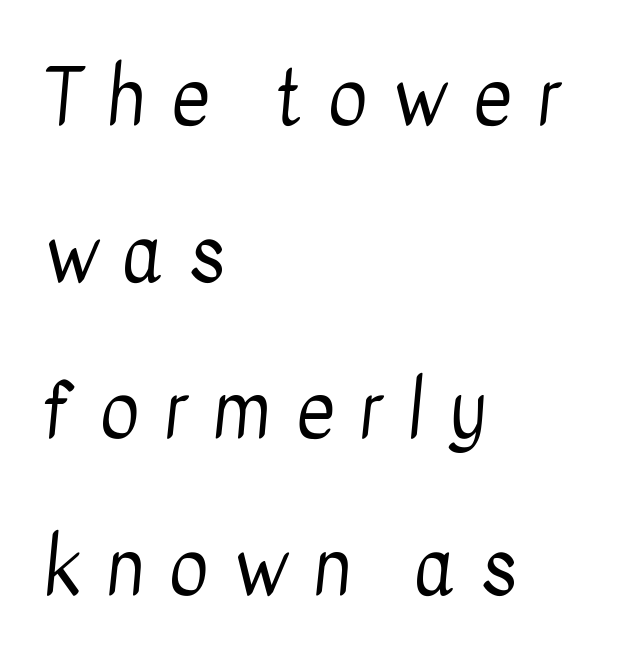
The image shows 75 px regular-weight, condensed sans-serif type; set left-aligned, loose line spacing (2.09x), unusually wide letter spacing (+0.33 em), not underlined; low stroke contrast and a medium x-height.
